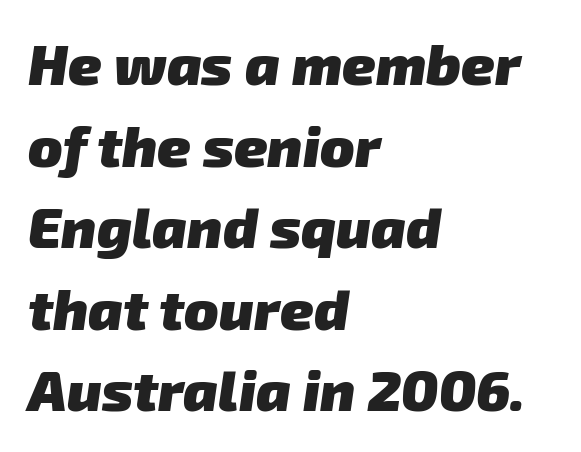
{"serif": "no", "bold": "yes", "weight": "heavy", "width": "normal", "stroke_contrast": "low", "x_height": "medium", "monospaced": "no", "underline": "no", "align": "left", "line_spacing": "normal", "line_spacing_ratio": 1.43, "letter_spacing": "normal", "letter_spacing_em": 0.0, "glyph_px": 57}
